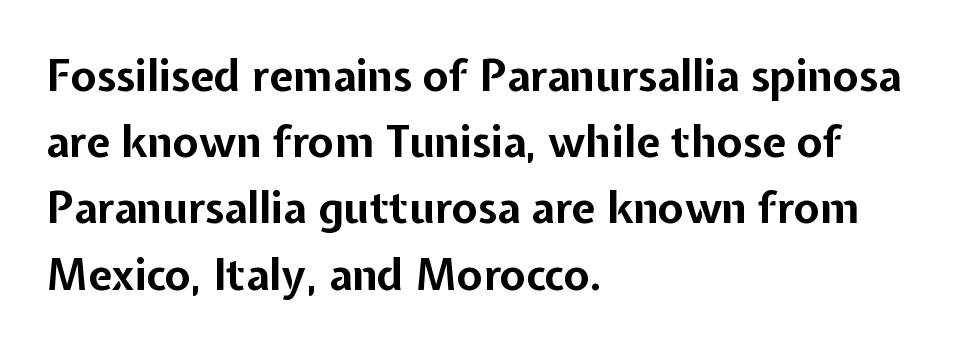
The image shows 43 px bold sans-serif type, upright; set left-aligned, normal line spacing (1.54x), normal letter spacing, not underlined; low stroke contrast and a medium x-height.
